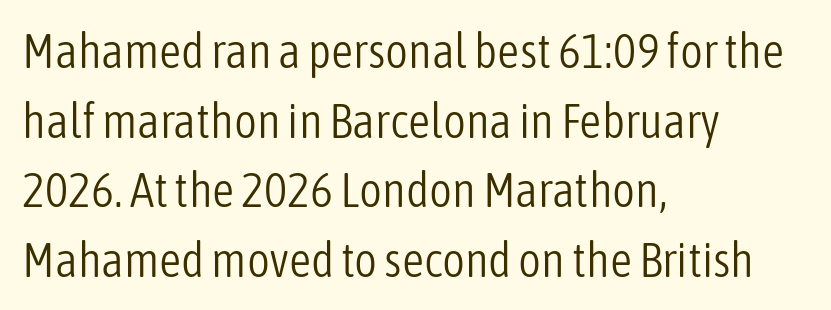
Underline: absent. Spacing between characters is what you'd get straight out of the box. This sample is left-justified, so line endings fall wherever the words run out. This rendering employs a face without finishing strokes, i.e., a sans-serif. Line spacing here is normal.
